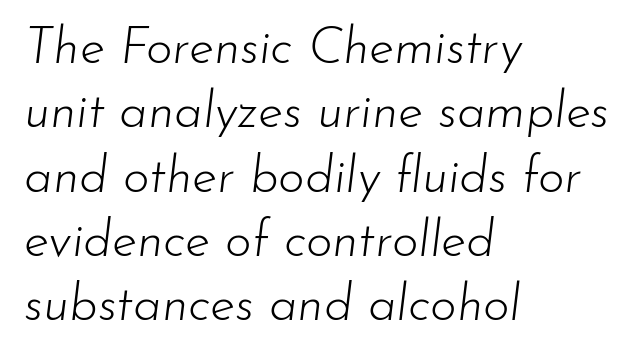
The image shows 51 px light type, italic (leaning right); set left-aligned, normal line spacing (1.26x), normal letter spacing, not underlined; low stroke contrast and a small x-height.
